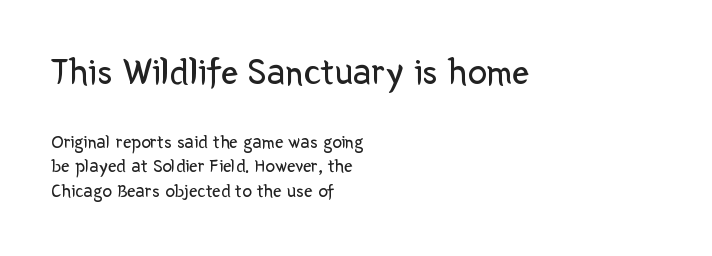
These lines are rendered in a variable-pitch font. Teacher's note: observe the even left margin — that is flush-left alignment. The tracking reads as untouched default to a designer's eye. Vertical spacing — default.
